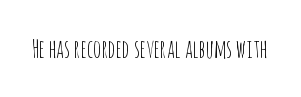
{"italic": "no", "bold": "no", "underline": "no", "letter_spacing": "normal", "letter_spacing_em": 0.0, "glyph_px": 25}
